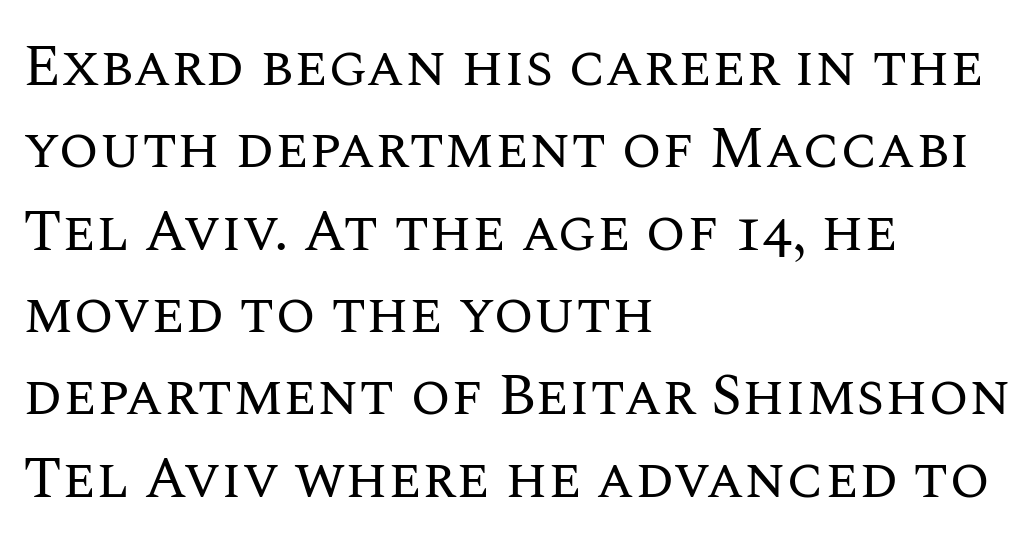
{"italic": "no", "bold": "no", "weight": "regular", "width": "normal", "stroke_contrast": "medium", "x_height": "large", "monospaced": "no", "underline": "no", "align": "left", "line_spacing": "normal", "line_spacing_ratio": 1.42, "letter_spacing": "normal", "letter_spacing_em": 0.0, "glyph_px": 58}
